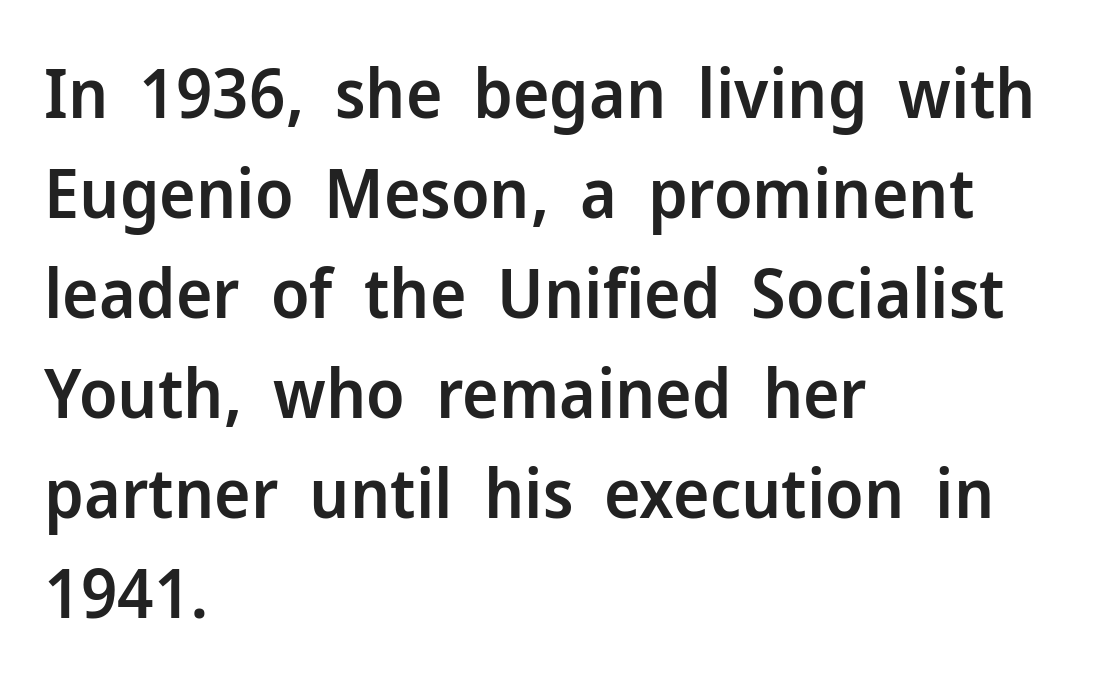
{"serif": "no", "italic": "no", "bold": "semi", "weight": "semibold", "width": "normal", "stroke_contrast": "low", "x_height": "medium", "monospaced": "no", "underline": "no", "align": "left", "line_spacing": "normal", "line_spacing_ratio": 1.45, "letter_spacing": "normal", "letter_spacing_em": 0.0, "glyph_px": 69}
